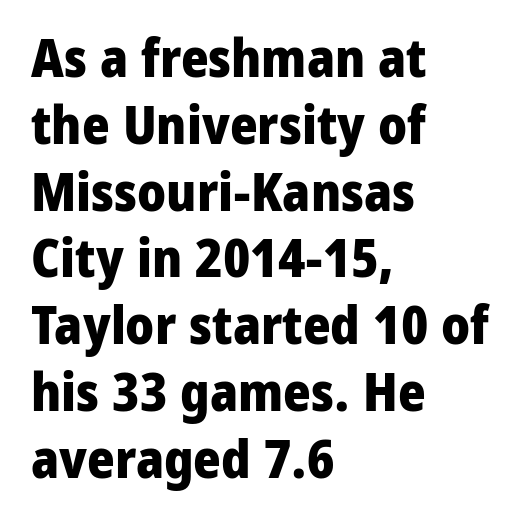
{"serif": "no", "italic": "no", "bold": "yes", "weight": "heavy", "width": "normal", "stroke_contrast": "low", "x_height": "medium", "monospaced": "no", "underline": "no", "align": "left", "line_spacing": "normal", "line_spacing_ratio": 1.26, "letter_spacing": "normal", "letter_spacing_em": 0.0, "glyph_px": 53}
